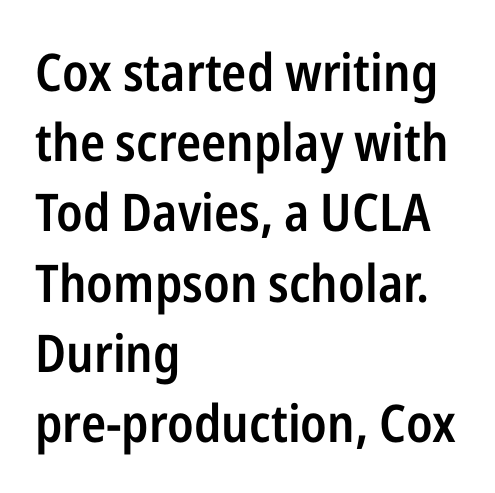
The image shows 52 px semibold, condensed sans-serif type, upright; set left-aligned, normal line spacing (1.35x), normal letter spacing, not underlined; low stroke contrast and a medium x-height.
